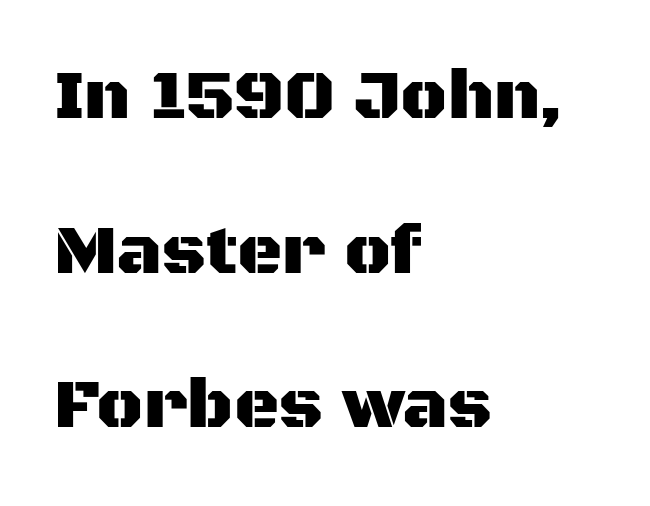
The image shows 70 px sans-serif type, upright; set left-aligned, loose line spacing (2.21x), normal letter spacing, not underlined; medium stroke contrast and a large x-height.
